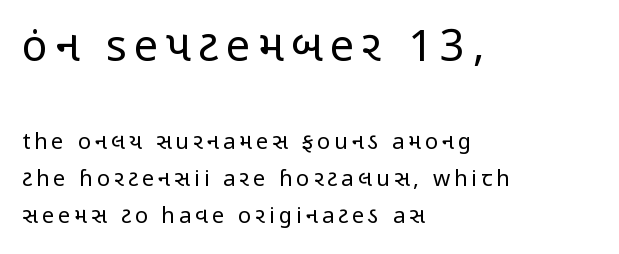
The image shows 43 px regular-weight, condensed sans-serif type, upright; set left-aligned, normal line spacing (1.68x), not underlined; the first (top) block is 1.95x larger; low stroke contrast and a medium x-height.
